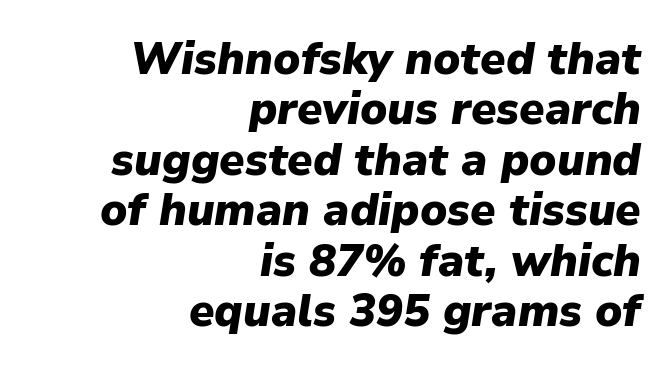
{"italic": "yes", "lean": "right", "slant_degrees": 9, "bold": "yes", "weight": "heavy", "width": "normal", "stroke_contrast": "low", "x_height": "medium", "monospaced": "no", "underline": "no", "align": "right", "line_spacing": "tight", "line_spacing_ratio": 1.12, "letter_spacing": "normal", "letter_spacing_em": 0.0, "glyph_px": 45}
